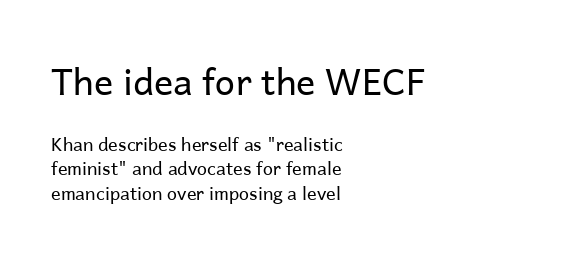
The image shows 36 px regular-weight sans-serif type, upright; set left-aligned, normal line spacing (1.36x), normal letter spacing, not underlined; the first (top) block is 2.0x larger; low stroke contrast and a medium x-height.
